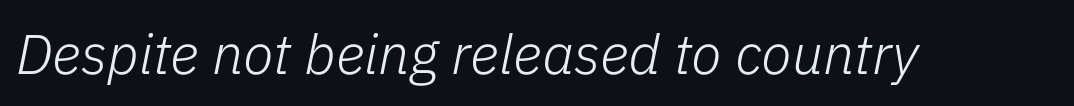
Q: Is the text bold? A: No.
Q: Is the text italic (slanted)? A: Yes, it leans right by about 11 degrees.
Q: Is the text underlined? A: No.
Q: Is the spacing between letters normal or unusually wide? A: Normal.
Q: Width (condensed, normal, or wide)? A: Normal.
Q: Stroke contrast? A: Low.
Q: x-height? A: Medium.
Q: Monospaced? A: No.
